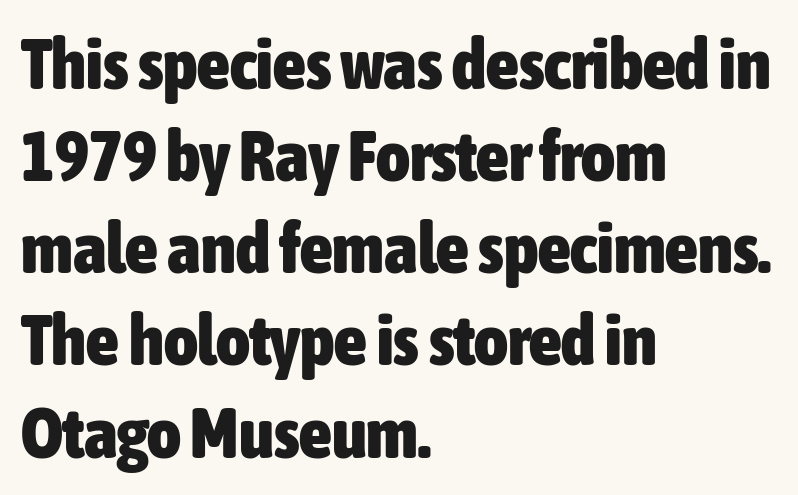
Q: Is the text bold? A: Yes.
Q: Is the text italic (slanted)? A: No, it is upright.
Q: Is the typeface a serif or a sans-serif typeface? A: Sans-serif.
Q: Is the text underlined? A: No.
Q: How is the paragraph aligned? A: Left-aligned.
Q: Is the spacing between letters normal or unusually wide? A: Normal.
Q: Is the spacing between lines tight, normal or loose? A: Normal.
Q: Width (condensed, normal, or wide)? A: Condensed.
Q: Stroke contrast? A: Low.
Q: x-height? A: Medium.
Q: Monospaced? A: No.
